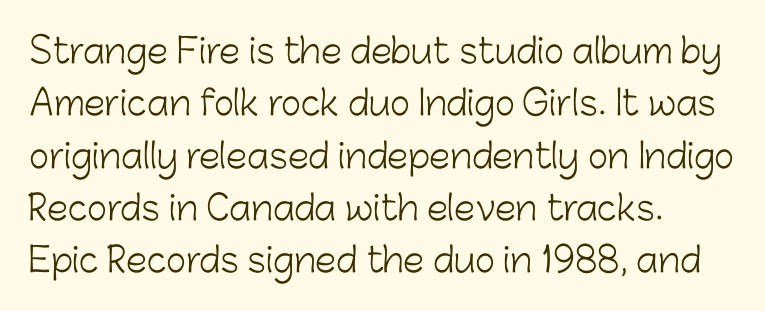
Think of a printed novel: that variable character pitch is what you see here. Compared with typical paragraphs, the rows here are spaced about the same. This is the regular roman posture of the typeface. Default kerning and tracking; the words read as compact shapes. The letters carry no serifs — their stems end cleanly without finishing strokes.
